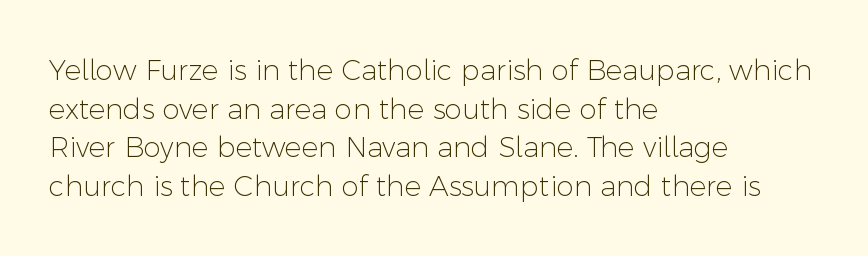
Q: Is the text bold? A: No.
Q: Is the text italic (slanted)? A: No, it is upright.
Q: Is the typeface a serif or a sans-serif typeface? A: Sans-serif.
Q: Is the text underlined? A: No.
Q: How is the paragraph aligned? A: Left-aligned.
Q: Is the spacing between letters normal or unusually wide? A: Normal.
Q: Is the spacing between lines tight, normal or loose? A: Normal.
Q: Width (condensed, normal, or wide)? A: Normal.
Q: Stroke contrast? A: Low.
Q: x-height? A: Medium.
Q: Monospaced? A: No.
